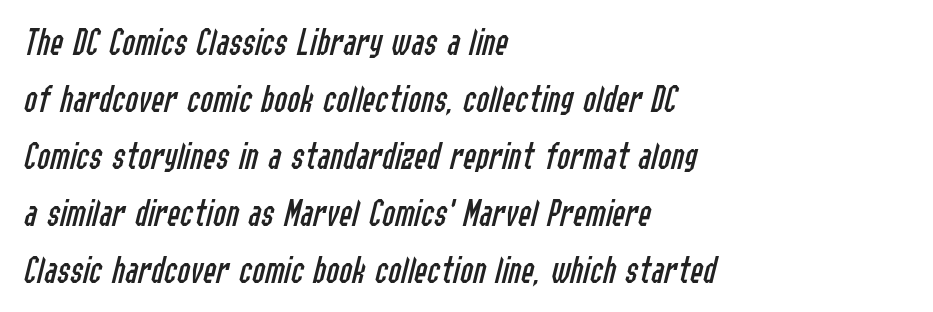
{"italic": "yes", "lean": "right", "slant_degrees": 14, "bold": "no", "weight": "regular", "width": "condensed", "stroke_contrast": "low", "x_height": "medium", "monospaced": "no", "underline": "no", "align": "left", "line_spacing": "normal", "line_spacing_ratio": 1.46, "letter_spacing": "normal", "letter_spacing_em": 0.0, "glyph_px": 39}
